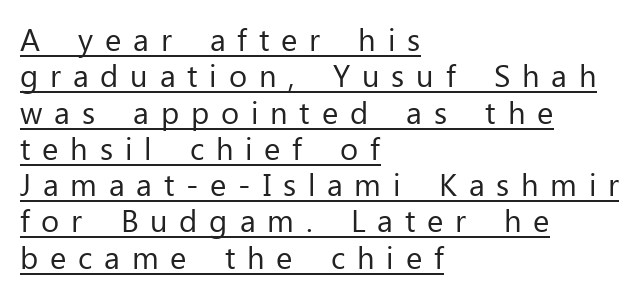
{"serif": "no", "italic": "no", "bold": "no", "weight": "regular", "width": "normal", "stroke_contrast": "low", "x_height": "medium", "monospaced": "no", "underline": "yes", "align": "left", "line_spacing_ratio": 1.17, "letter_spacing": "wide", "letter_spacing_em": 0.38, "glyph_px": 31}
